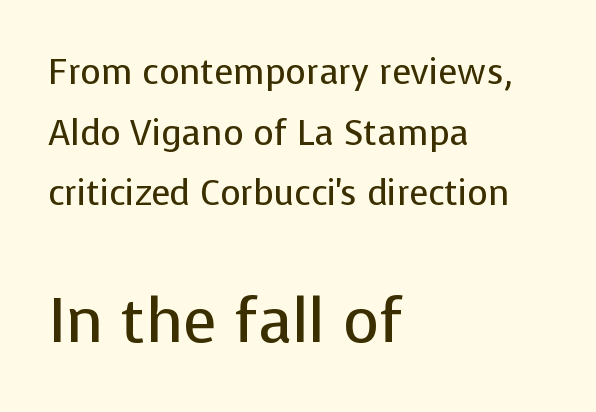
The words here are not underlined. Letterform terminals end flat and unadorned throughout the passage. Compared with a centered layout, this one pins lines to the left instead. The lower block of text is set noticeably larger than the block above it. The tracking reads as untouched default to a designer's eye.
